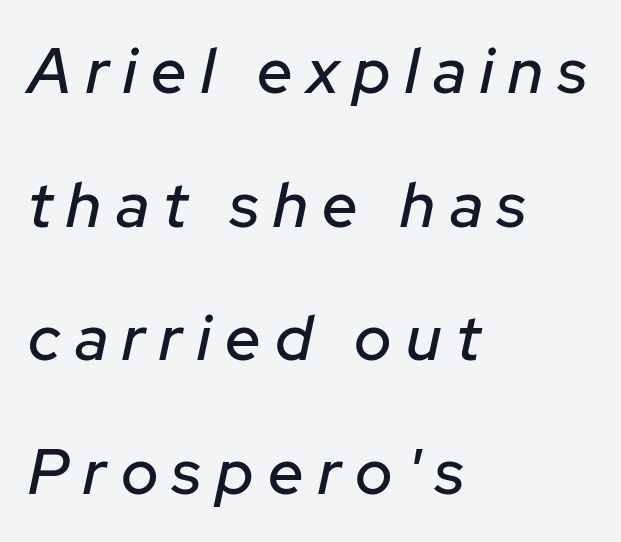
Q: Is the text italic (slanted)? A: Yes, it leans right by about 12 degrees.
Q: Is the text underlined? A: No.
Q: How is the paragraph aligned? A: Left-aligned.
Q: Is the spacing between letters normal or unusually wide? A: Unusually wide.
Q: Is the spacing between lines tight, normal or loose? A: Loose.
Q: Width (condensed, normal, or wide)? A: Normal.
Q: Stroke contrast? A: Low.
Q: x-height? A: Medium.
Q: Monospaced? A: No.
